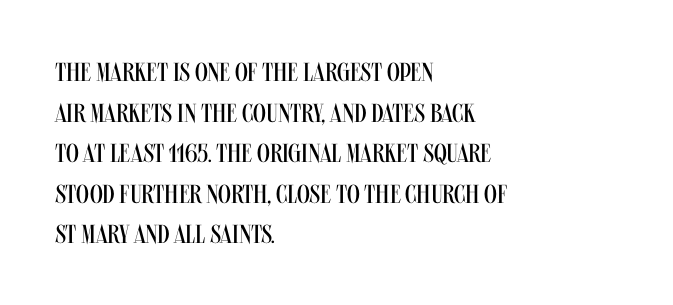
The zone under the glyphs is completely vacant. Letters have the restrained weight of plain body copy at most. Line beginnings align vertically; line endings do not. The gaps between neighbouring characters are ordinary and unremarkable.
